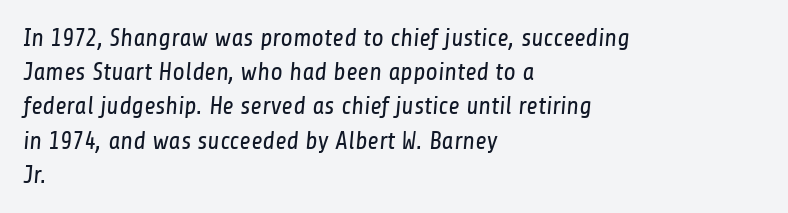
A clean baseline with only descenders dipping below it. Counters stay open thanks to moderate or lighter strokes. Words appear dense and cohesive because spacing is normal. Quick note: interline space is typical. Alignment: flush left.
